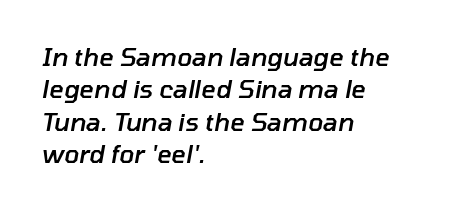
Q: Is the text bold? A: Semi-bold.
Q: Is the text italic (slanted)? A: Yes, it leans right by about 10 degrees.
Q: Is the text underlined? A: No.
Q: How is the paragraph aligned? A: Left-aligned.
Q: Is the spacing between letters normal or unusually wide? A: Normal.
Q: Is the spacing between lines tight, normal or loose? A: Normal.
